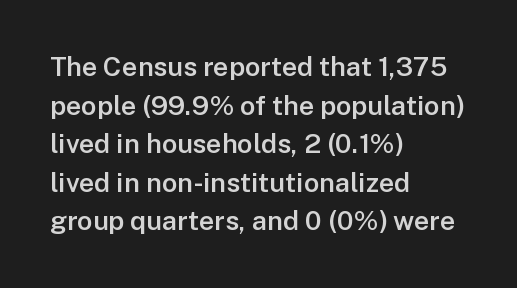
The image shows 27 px text type, upright; set left-aligned, normal line spacing (1.43x), normal letter spacing, not underlined.
